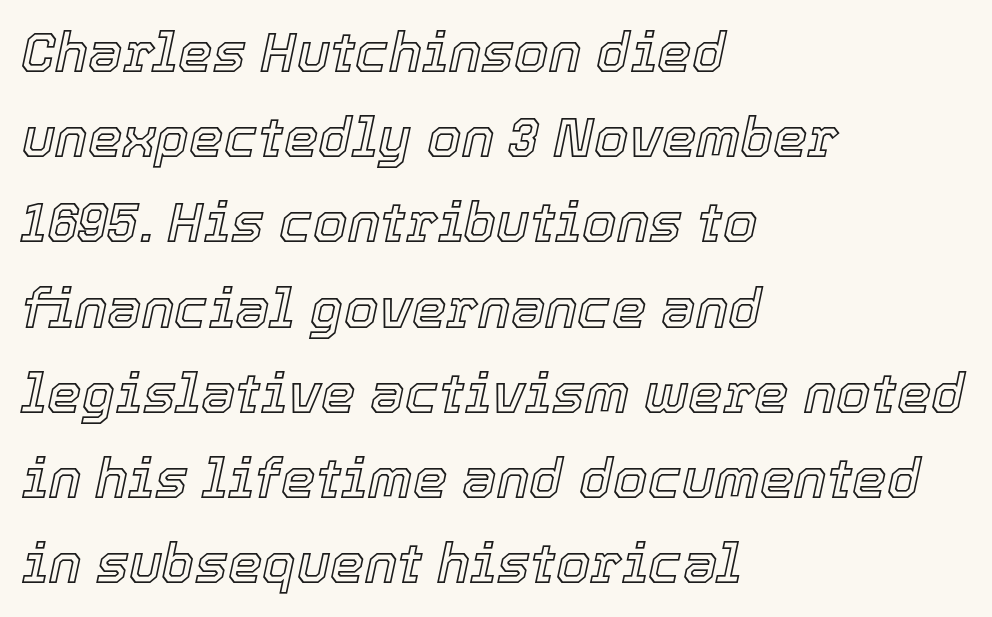
The face used here is rendered with its standard letterfit. The glyphs are unaccompanied by any horizontal stroke below them. Rows of type keep a routine distance in the vertical direction. Is the type slanted? Yes — the strokes lean at a clear angle. The letters advance in unequal steps, a hallmark of proportional type.
